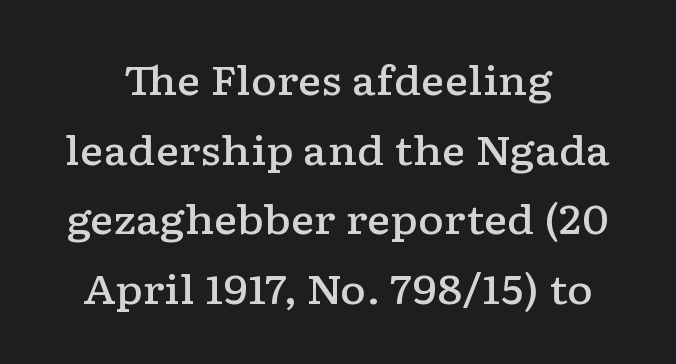
Q: Is the text bold? A: Semi-bold.
Q: Is the text italic (slanted)? A: No, it is upright.
Q: Is the typeface a serif or a sans-serif typeface? A: Serif.
Q: Is the text underlined? A: No.
Q: How is the paragraph aligned? A: Centered.
Q: Is the spacing between letters normal or unusually wide? A: Normal.
Q: Width (condensed, normal, or wide)? A: Wide.
Q: Stroke contrast? A: Low.
Q: x-height? A: Medium.
Q: Monospaced? A: No.
